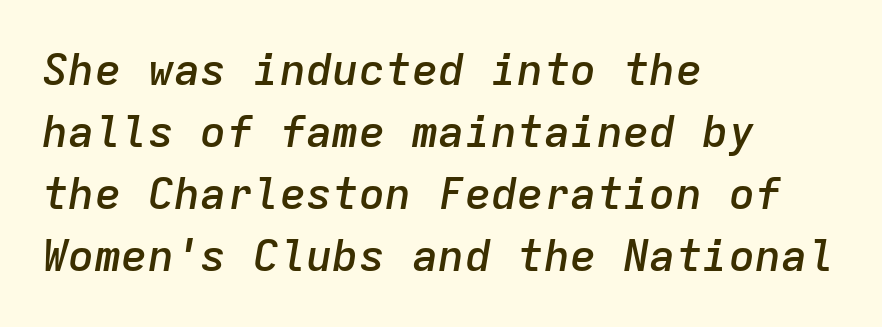
Q: Is the text bold? A: Semi-bold.
Q: Is the text italic (slanted)? A: Yes, it leans right by about 9 degrees.
Q: Is the text underlined? A: No.
Q: How is the paragraph aligned? A: Left-aligned.
Q: Is the spacing between letters normal or unusually wide? A: Normal.
Q: Is the spacing between lines tight, normal or loose? A: Normal.
Q: Width (condensed, normal, or wide)? A: Normal.
Q: Stroke contrast? A: Low.
Q: x-height? A: Medium.
Q: Monospaced? A: Yes.
